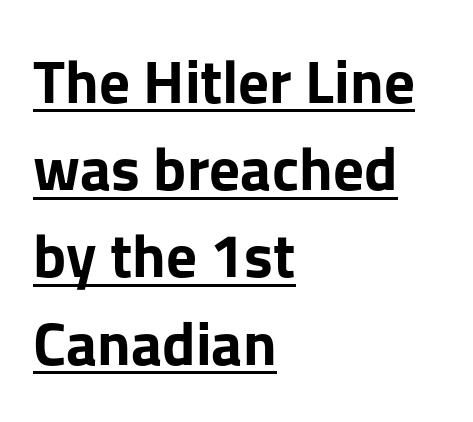
The image shows 61 px bold sans-serif type, upright; set left-aligned, normal line spacing (1.43x), normal letter spacing, underlined; low stroke contrast and a medium x-height.
